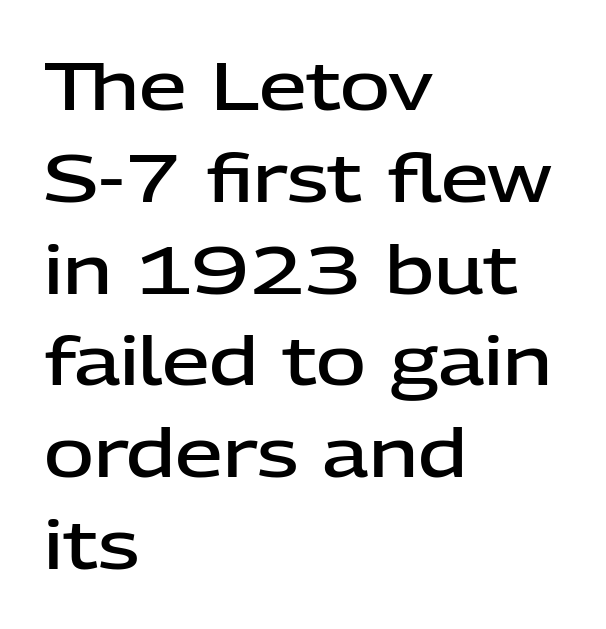
The image shows 68 px semibold sans-serif type, upright; set left-aligned, normal line spacing (1.35x), normal letter spacing, not underlined; low stroke contrast and a medium x-height.
